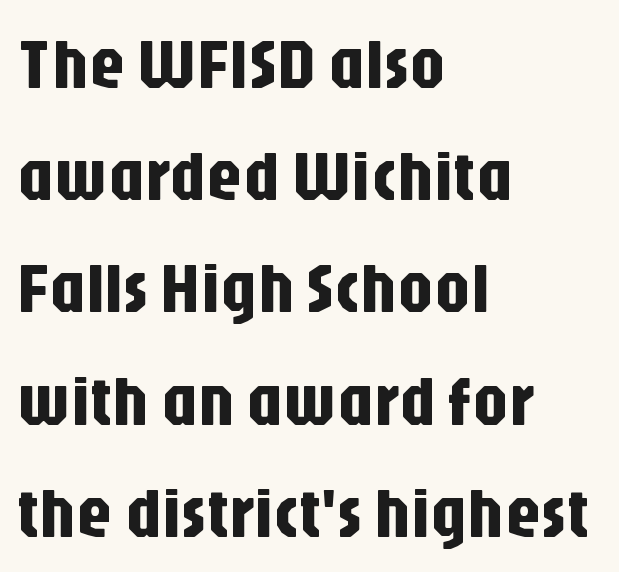
The image shows 71 px condensed sans-serif type, upright; set left-aligned, normal line spacing (1.58x), normal letter spacing, not underlined; low stroke contrast and a large x-height.
